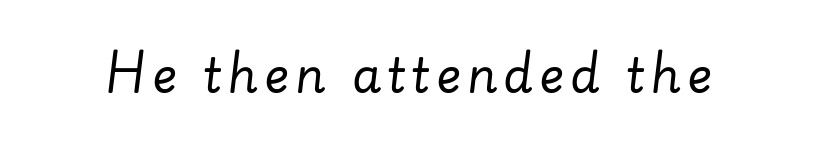
The image shows 47 px regular-weight type, italic (leaning right); set not underlined; low stroke contrast and a small x-height.
